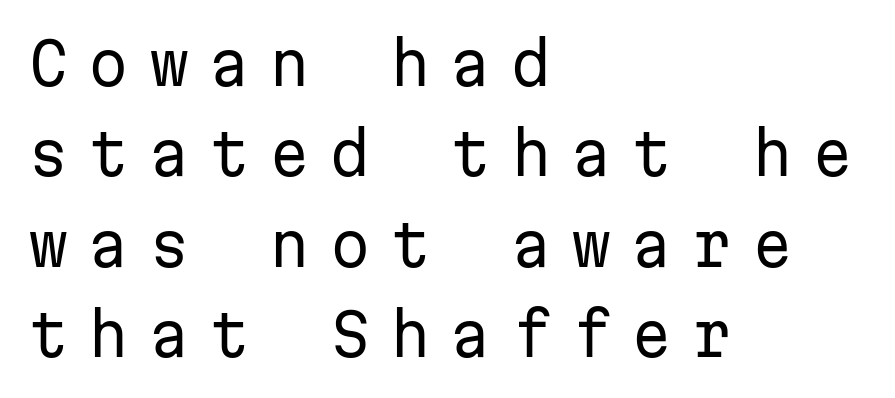
The image shows 58 px regular-weight sans-serif type, upright, monospaced; set left-aligned, normal line spacing (1.56x), unusually wide letter spacing (+0.34 em), not underlined; low stroke contrast and a medium x-height.
